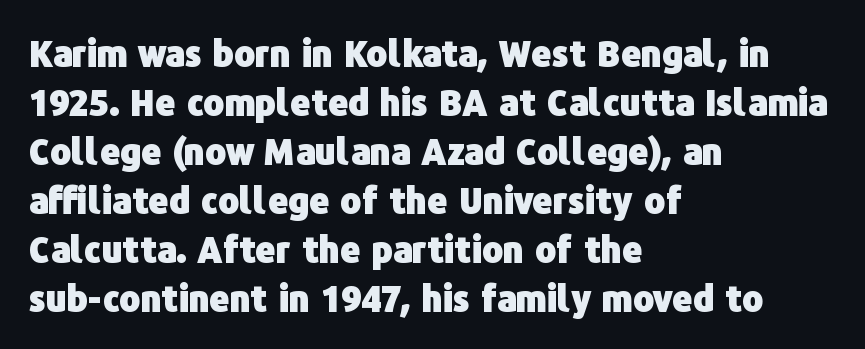
Note the varied advance widths — an 'i' is clearly narrower than an 'm'. Normally led — the rows are evenly, conventionally spaced. Notice how the stems are strictly vertical — no italics here. Beneath every word, the page is bare.
